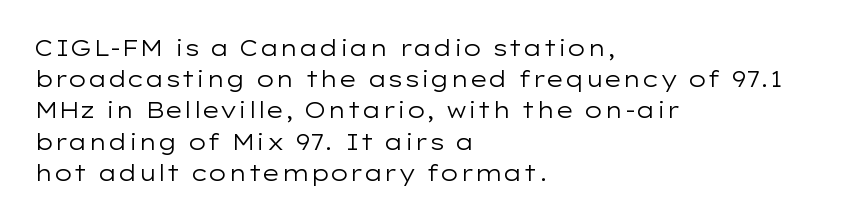
The image shows 22 px text type, upright; set left-aligned, normal line spacing (1.42x), normal letter spacing, not underlined.
